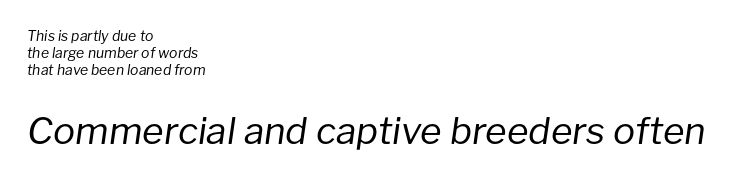
The rendering anchors every line to the left-hand side. The composition opens small and finishes big. Heft: none added — not bold. Spacing verdict: proportional, widths tailored to each character. Is the letter spacing exaggerated? No — it looks like the ordinary default. This is oblique type, the kind used for emphasis or titles.
